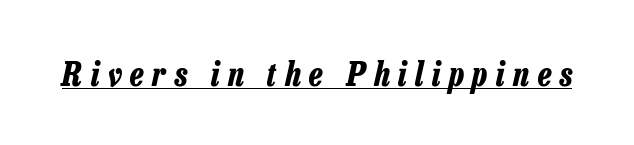
{"italic": "yes", "lean": "right", "slant_degrees": 13, "bold": "yes", "weight": "bold", "width": "condensed", "stroke_contrast": "low", "x_height": "medium", "monospaced": "no", "underline": "yes", "letter_spacing": "wide", "letter_spacing_em": 0.26, "glyph_px": 33}
